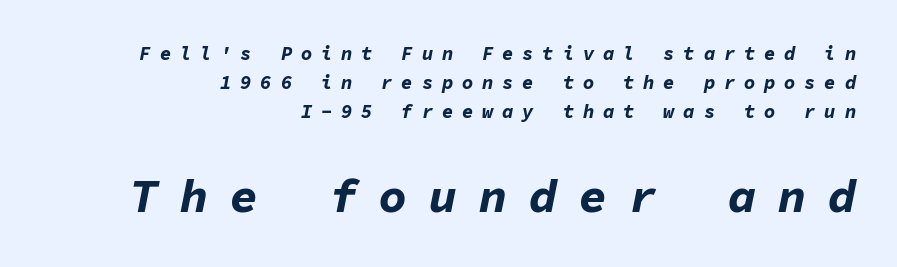
Substantial extra tracking has been applied to these lines. Think of a typewriter: that constant character pitch is what you see here. Reading top to bottom, the characters get bigger at the block break. Right-aligned paragraph, ragged on the left. Each glyph is drawn with heavy, bold strokes.
